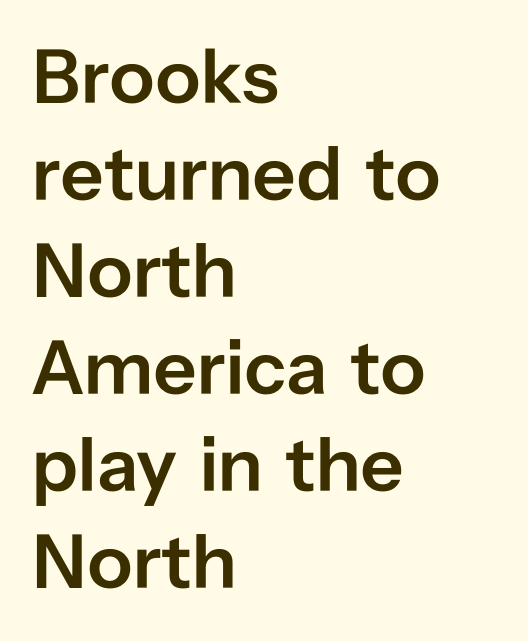
{"serif": "no", "italic": "no", "bold": "semi", "weight": "semibold", "width": "normal", "stroke_contrast": "low", "x_height": "medium", "monospaced": "no", "underline": "no", "align": "left", "line_spacing": "normal", "line_spacing_ratio": 1.26, "letter_spacing": "normal", "letter_spacing_em": 0.0, "glyph_px": 77}
